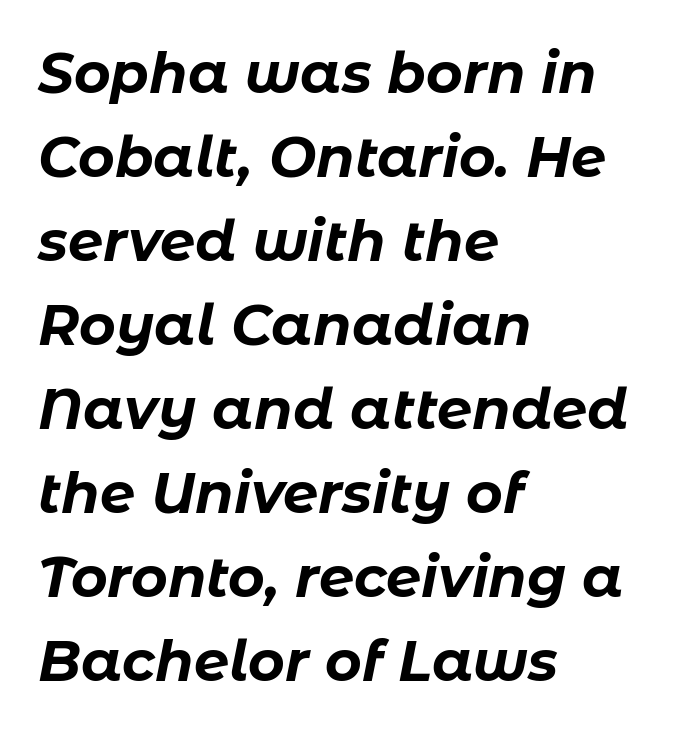
Q: Is the text bold? A: Yes.
Q: Is the text italic (slanted)? A: Yes, it leans right by about 11 degrees.
Q: Is the text underlined? A: No.
Q: How is the paragraph aligned? A: Left-aligned.
Q: Is the spacing between letters normal or unusually wide? A: Normal.
Q: Is the spacing between lines tight, normal or loose? A: Normal.
Q: Width (condensed, normal, or wide)? A: Normal.
Q: Stroke contrast? A: Low.
Q: x-height? A: Medium.
Q: Monospaced? A: No.
